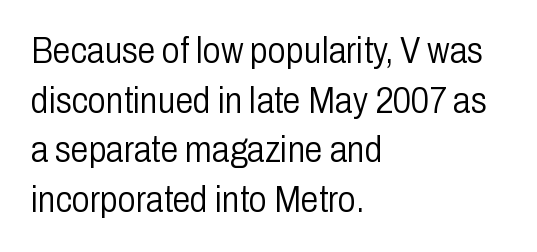
{"serif": "no", "italic": "no", "bold": "no", "weight": "light", "width": "condensed", "stroke_contrast": "low", "x_height": "medium", "monospaced": "no", "underline": "no", "align": "left", "line_spacing": "normal", "line_spacing_ratio": 1.38, "letter_spacing": "normal", "letter_spacing_em": 0.0, "glyph_px": 36}
